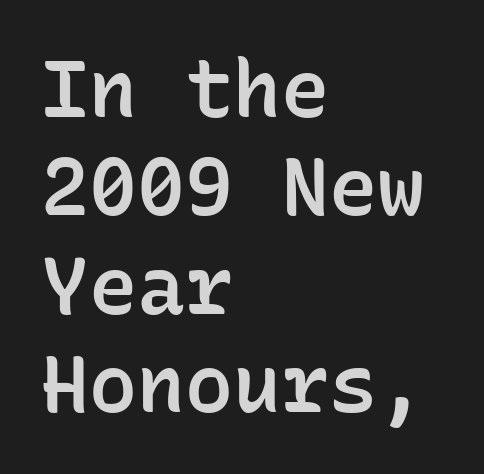
Q: Is the text bold? A: Semi-bold.
Q: Is the text italic (slanted)? A: No, it is upright.
Q: Is the typeface a serif or a sans-serif typeface? A: Sans-serif.
Q: Is the text underlined? A: No.
Q: How is the paragraph aligned? A: Left-aligned.
Q: Is the spacing between letters normal or unusually wide? A: Normal.
Q: Width (condensed, normal, or wide)? A: Normal.
Q: Stroke contrast? A: Low.
Q: x-height? A: Medium.
Q: Monospaced? A: Yes.
